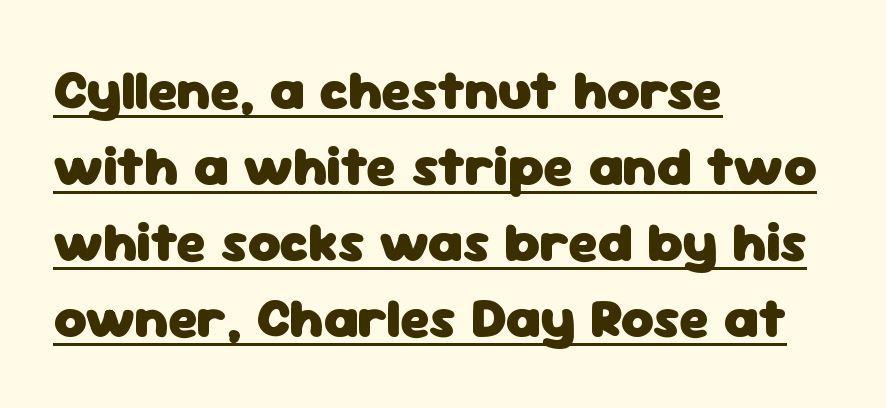
{"serif": "no", "italic": "no", "bold": "yes", "weight": "heavy", "width": "normal", "stroke_contrast": "low", "x_height": "medium", "monospaced": "no", "underline": "yes", "align": "left", "line_spacing": "normal", "line_spacing_ratio": 1.36, "letter_spacing": "normal", "letter_spacing_em": 0.0, "glyph_px": 56}
